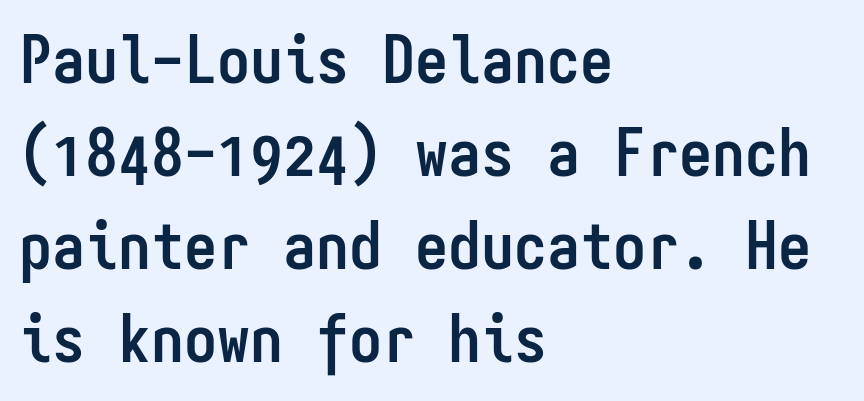
Heavy, bold letterforms. Students, note that the glyphs here touch the page at normal intervals. A typesetter would call this monospace, since all characters share one set width. This is sans-serif lettering, the kind often seen on screens and signage. Caption: multi-line text, flush left, ragged right. Line spacing here is normal.
